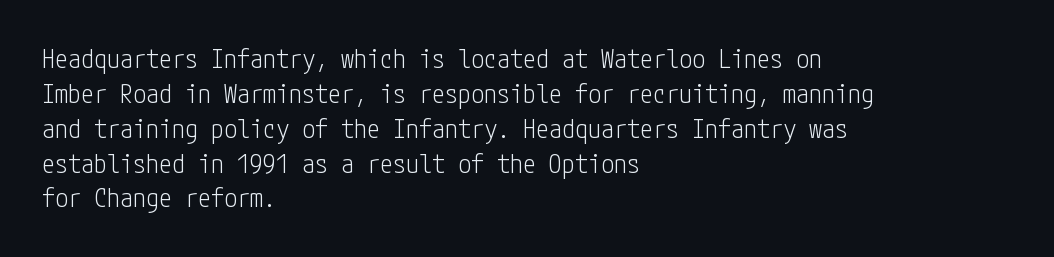
Q: Is the text bold? A: No.
Q: Is the text italic (slanted)? A: No, it is upright.
Q: Is the text underlined? A: No.
Q: How is the paragraph aligned? A: Left-aligned.
Q: Is the spacing between letters normal or unusually wide? A: Normal.
Q: Is the spacing between lines tight, normal or loose? A: Normal.
